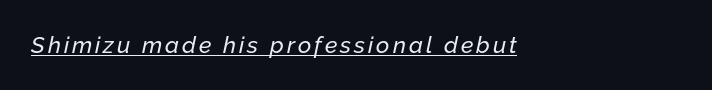
The image shows 23 px text type, italic (leaning right); set left-aligned, underlined.
